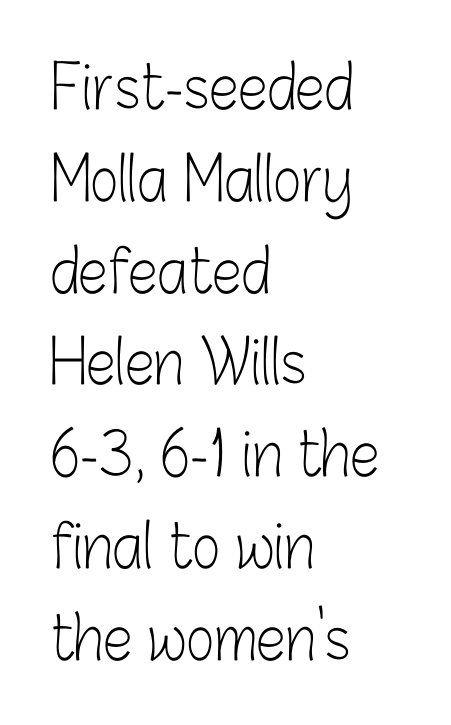
Spacing verdict: proportional, widths tailored to each character. The vertical gap from one line to the next is medium. These lines stack with their left ends in a neat column. The lettering holds an erect, upright posture throughout. Note: no serifs on the glyphs. Words float on clear page, feet unadorned.
